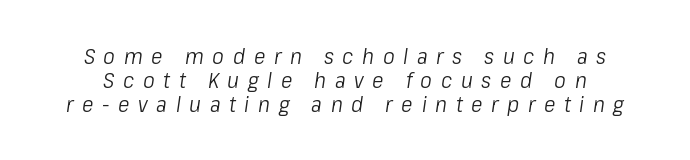
The image shows 22 px text type, italic (leaning right); set tight line spacing (1.1x), unusually wide letter spacing (+0.39 em), not underlined.
